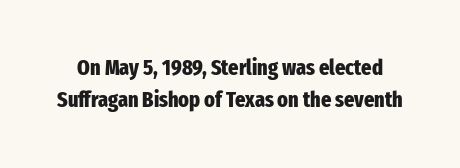
The lettering stays uniformly vertical, giving the passage a roman look. Each glyph is drawn with heavy, bold strokes. Check the space under the baseline: it is left empty. Interline gaps are of average width in this sample.
